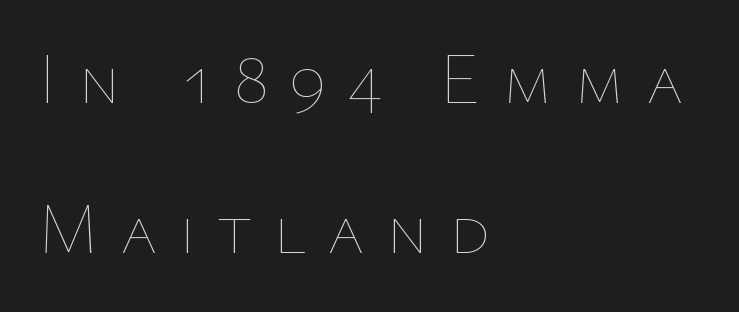
The image shows 72 px thin type, upright; set left-aligned, loose line spacing (2.09x), unusually wide letter spacing (+0.29 em), not underlined; low stroke contrast and a medium x-height.
